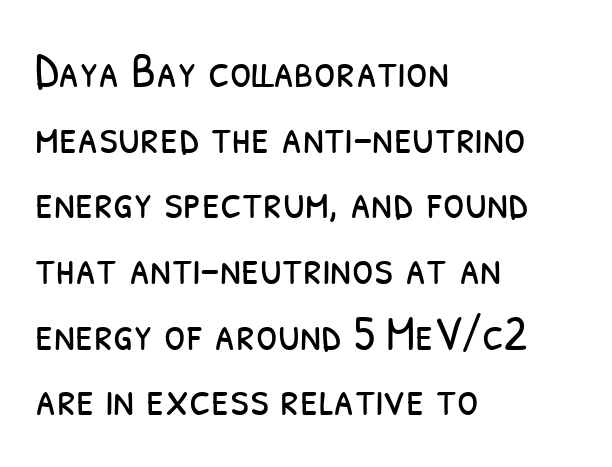
A bare baseline throughout the passage. The typeface chosen for these lines omits serifs. A light-to-regular cut is what we see here. The lines in this sample share a left origin and differ only in where they stop.
